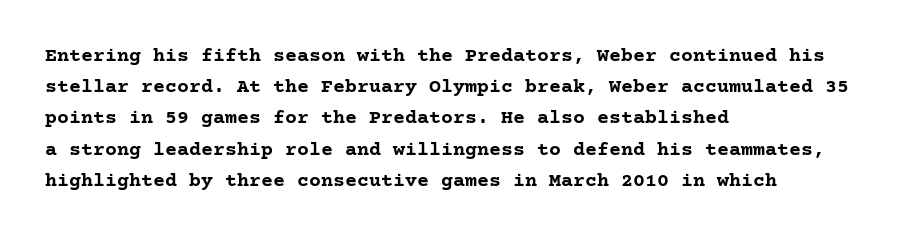
The image shows 20 px bold type, upright; set left-aligned, normal line spacing (1.56x), normal letter spacing, not underlined.
